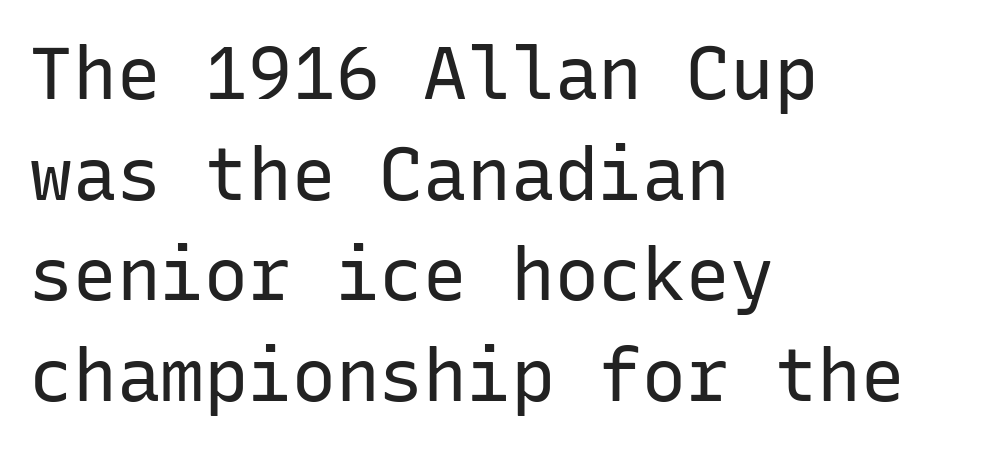
The image shows 73 px regular-weight sans-serif type, upright, monospaced; set left-aligned, normal line spacing (1.38x), normal letter spacing, not underlined; low stroke contrast and a medium x-height.
